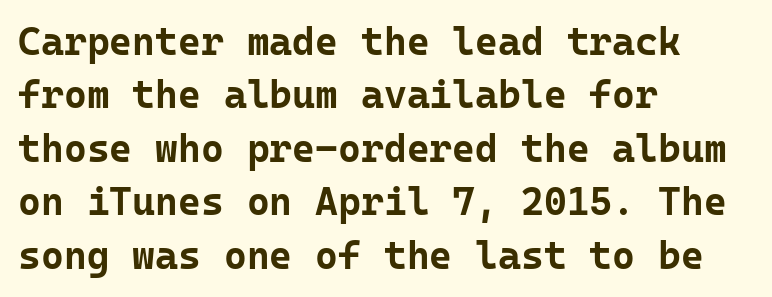
{"serif": "no", "italic": "no", "bold": "yes", "weight": "bold", "width": "normal", "stroke_contrast": "low", "x_height": "medium", "monospaced": "yes", "underline": "no", "align": "left", "line_spacing": "normal", "line_spacing_ratio": 1.37, "letter_spacing": "normal", "letter_spacing_em": 0.0, "glyph_px": 39}
